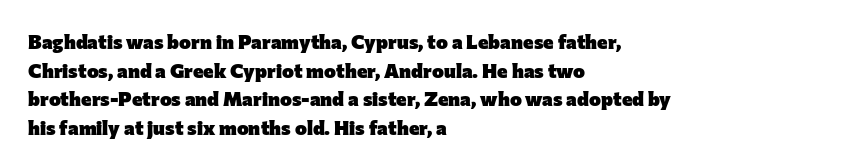
The image shows 20 px bold type, upright; set left-aligned, normal line spacing (1.43x), normal letter spacing, not underlined.
